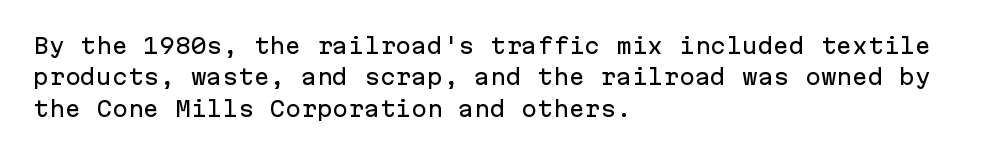
Unmarked baselines from the first word to the last. Every character sits straight up, as roman type does. The lines in this sample share a left origin and differ only in where they stop. Summary of vertical rhythm: regular, with standard interline spacing. Inter-character spacing is left at the font's built-in metrics.
